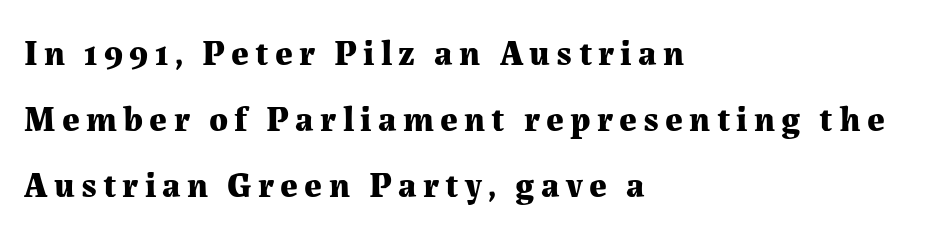
{"serif": "yes", "italic": "no", "bold": "yes", "weight": "bold", "width": "normal", "stroke_contrast": "medium", "x_height": "medium", "monospaced": "no", "underline": "no", "align": "left", "line_spacing_ratio": 1.89, "glyph_px": 35}
